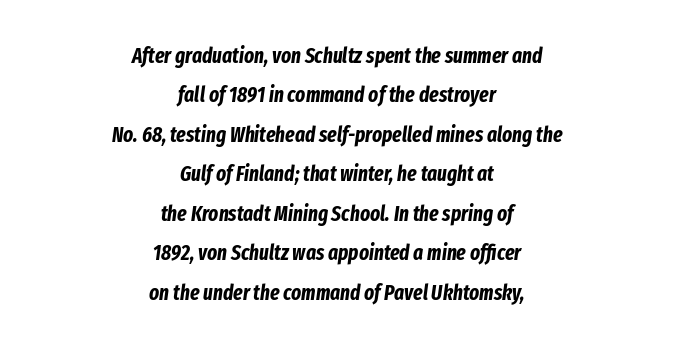
The image shows 21 px bold type, italic (leaning right); set centered, line spacing 1.88x, normal letter spacing, not underlined.
